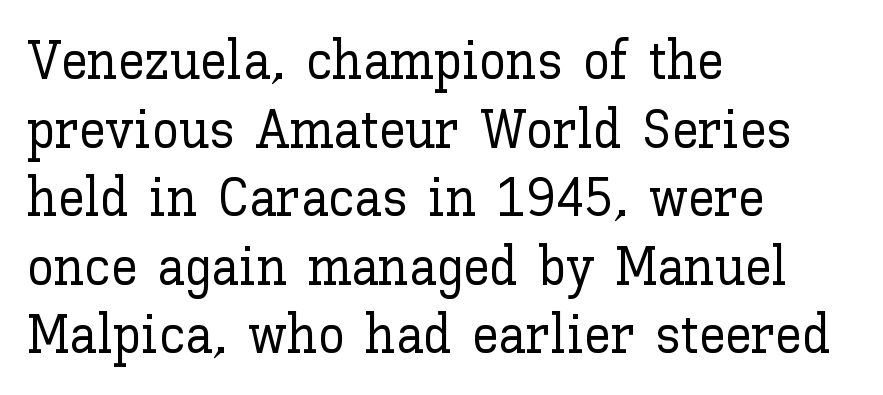
These lines were composed using upright roman letters. Standard letterfit; no display-style spreading of the glyphs. Teacher's note: observe the even left margin — that is flush-left alignment. Whoever set this chose a conventional vertical rhythm. The gap between lines stays unmarked. A typesetter would call this proportional, since set widths differ per character.
